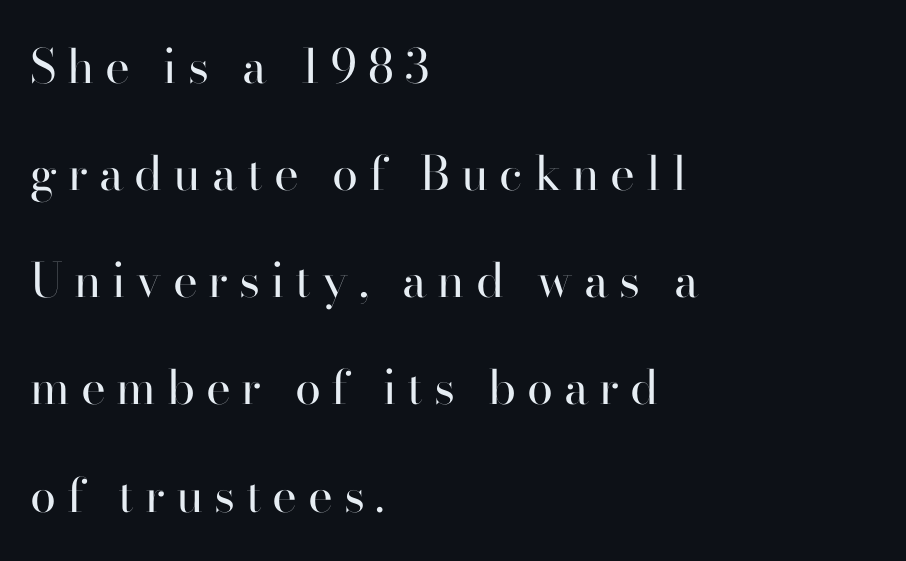
Q: Is the text bold? A: No.
Q: Is the text italic (slanted)? A: No, it is upright.
Q: Is the typeface a serif or a sans-serif typeface? A: Serif.
Q: Is the text underlined? A: No.
Q: How is the paragraph aligned? A: Left-aligned.
Q: Is the spacing between letters normal or unusually wide? A: Unusually wide.
Q: Is the spacing between lines tight, normal or loose? A: Loose.
Q: Width (condensed, normal, or wide)? A: Normal.
Q: Stroke contrast? A: High.
Q: x-height? A: Small.
Q: Monospaced? A: No.
